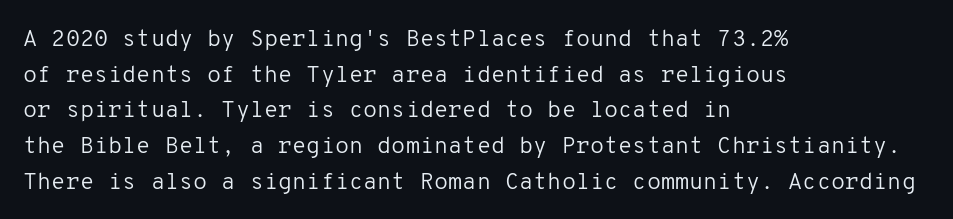
Q: Is the text bold? A: No.
Q: Is the text italic (slanted)? A: No, it is upright.
Q: Is the text underlined? A: No.
Q: How is the paragraph aligned? A: Left-aligned.
Q: Is the spacing between letters normal or unusually wide? A: Normal.
Q: Is the spacing between lines tight, normal or loose? A: Normal.
